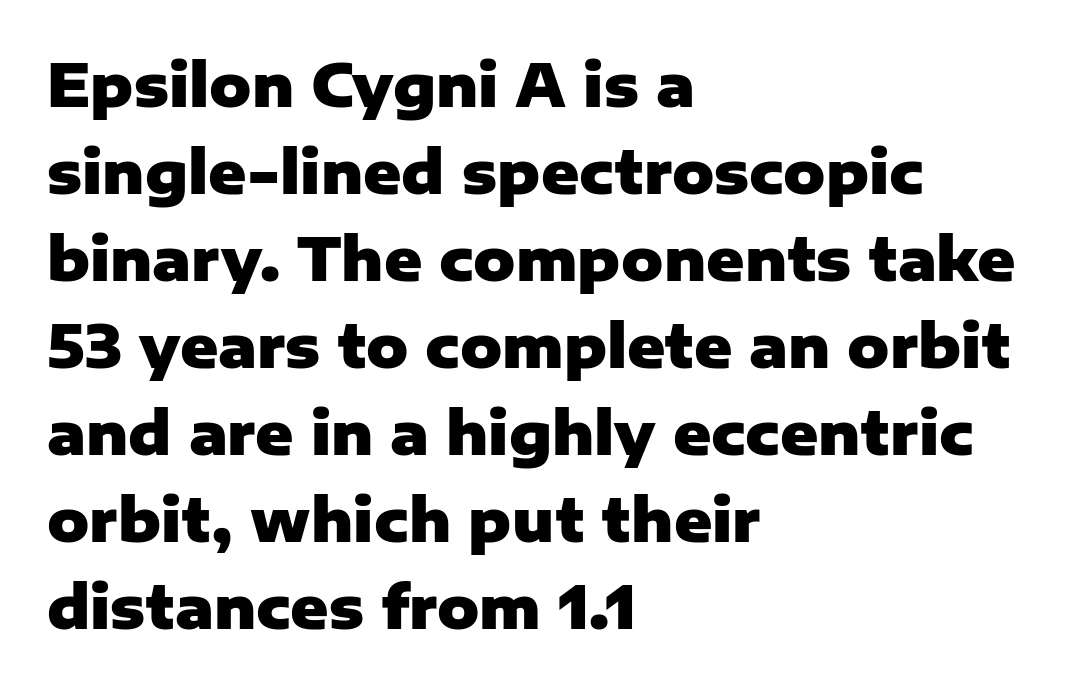
The image shows 58 px heavy sans-serif type, upright; set left-aligned, normal line spacing (1.5x), normal letter spacing, not underlined; low stroke contrast and a medium x-height.
